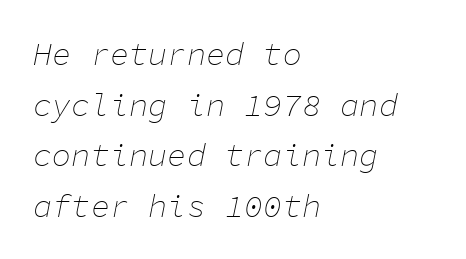
The image shows 32 px thin type, italic (leaning right), monospaced; set left-aligned, normal line spacing (1.58x), normal letter spacing, not underlined; low stroke contrast and a medium x-height.
